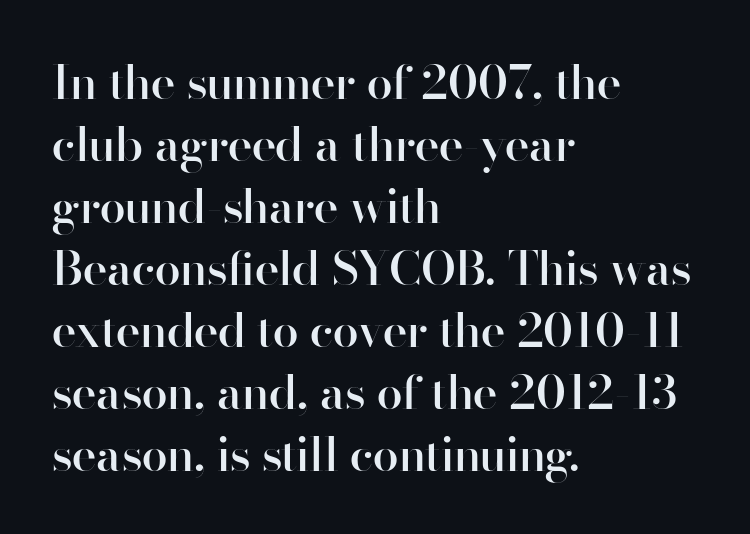
The image shows 47 px semibold sans-serif type, upright; set left-aligned, normal line spacing (1.32x), normal letter spacing, not underlined; high stroke contrast and a small x-height.
